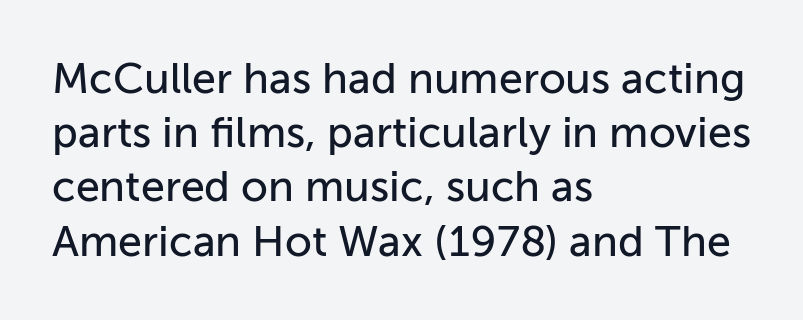
Q: Is the text italic (slanted)? A: No, it is upright.
Q: Is the typeface a serif or a sans-serif typeface? A: Sans-serif.
Q: Is the text underlined? A: No.
Q: How is the paragraph aligned? A: Left-aligned.
Q: Is the spacing between letters normal or unusually wide? A: Normal.
Q: Is the spacing between lines tight, normal or loose? A: Normal.
Q: Width (condensed, normal, or wide)? A: Normal.
Q: Stroke contrast? A: Low.
Q: x-height? A: Medium.
Q: Monospaced? A: No.
